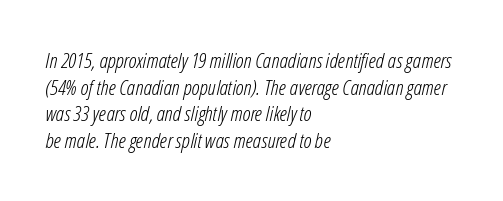
The passage is arranged the way most books set body copy — flush left. The glyphs are unaccompanied by any horizontal stroke below them. You can tell it's italic because the verticals aren't actually vertical. Honestly, the letter spacing is just normal — you wouldn't notice it.
